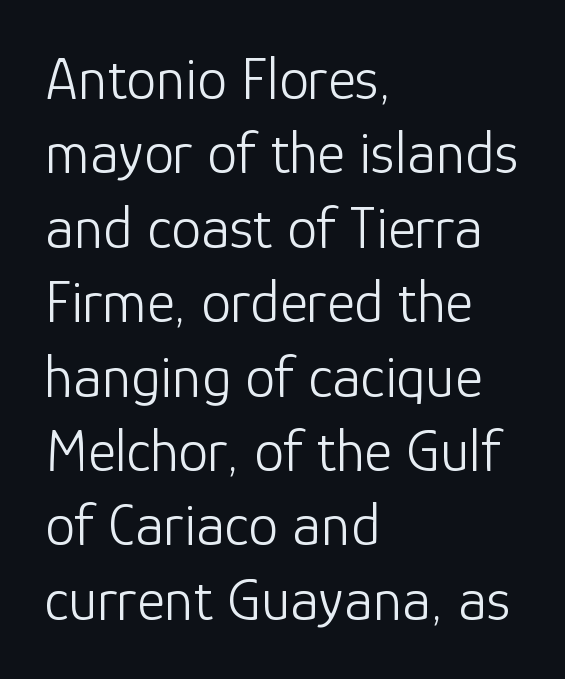
The image shows 60 px light sans-serif type, upright; set left-aligned, line spacing 1.24x, normal letter spacing, not underlined; low stroke contrast and a medium x-height.
